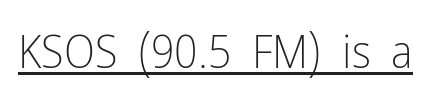
Q: Is the text bold? A: No.
Q: Is the text italic (slanted)? A: No, it is upright.
Q: Is the typeface a serif or a sans-serif typeface? A: Sans-serif.
Q: Is the text underlined? A: Yes.
Q: Is the spacing between letters normal or unusually wide? A: Normal.
Q: Width (condensed, normal, or wide)? A: Condensed.
Q: Stroke contrast? A: Low.
Q: x-height? A: Medium.
Q: Monospaced? A: No.
